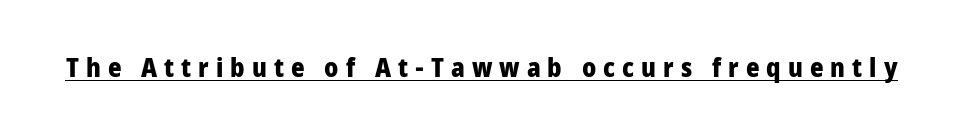
The image shows 26 px bold type, upright; set unusually wide letter spacing (+0.27 em), underlined.
